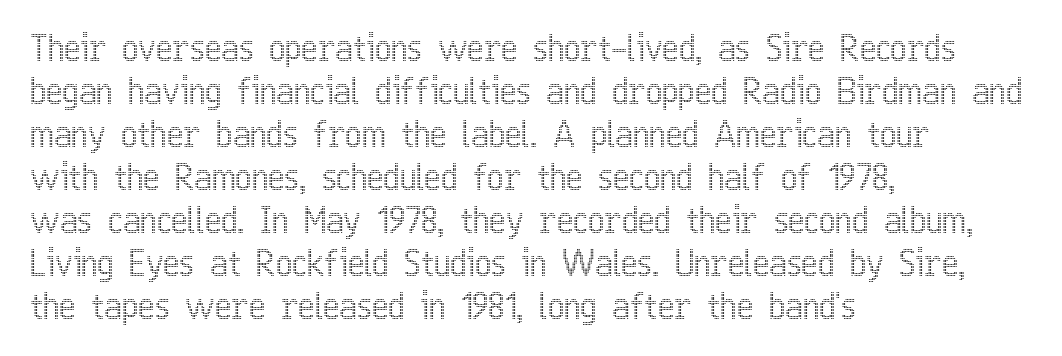
{"italic": "no", "width": "condensed", "x_height": "medium", "monospaced": "no", "underline": "no", "align": "left", "line_spacing_ratio": 1.23, "letter_spacing": "normal", "letter_spacing_em": 0.0, "glyph_px": 35}
